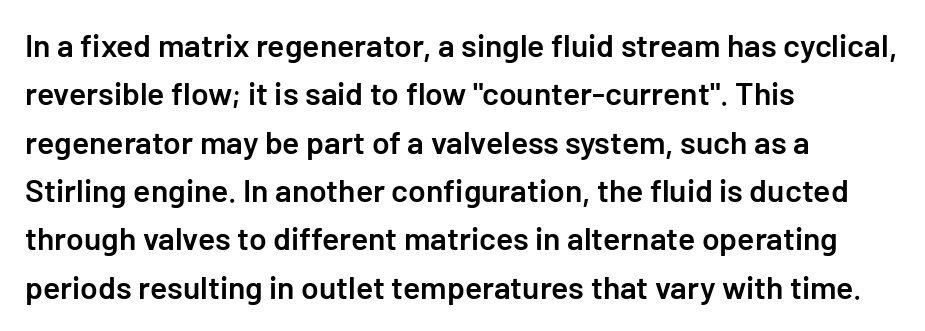
Q: Is the text bold? A: Semi-bold.
Q: Is the text italic (slanted)? A: No, it is upright.
Q: Is the typeface a serif or a sans-serif typeface? A: Sans-serif.
Q: Is the text underlined? A: No.
Q: How is the paragraph aligned? A: Left-aligned.
Q: Is the spacing between letters normal or unusually wide? A: Normal.
Q: Is the spacing between lines tight, normal or loose? A: Normal.
Q: Width (condensed, normal, or wide)? A: Normal.
Q: Stroke contrast? A: Low.
Q: x-height? A: Medium.
